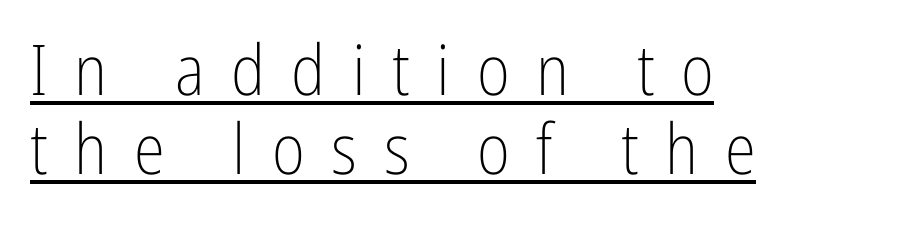
Q: Is the text bold? A: No.
Q: Is the text italic (slanted)? A: No, it is upright.
Q: Is the typeface a serif or a sans-serif typeface? A: Sans-serif.
Q: Is the text underlined? A: Yes.
Q: How is the paragraph aligned? A: Left-aligned.
Q: Is the spacing between letters normal or unusually wide? A: Unusually wide.
Q: Is the spacing between lines tight, normal or loose? A: Tight.
Q: Width (condensed, normal, or wide)? A: Condensed.
Q: Stroke contrast? A: Low.
Q: x-height? A: Medium.
Q: Monospaced? A: No.
